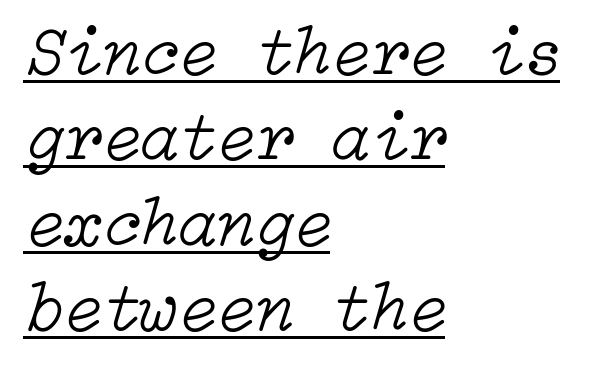
Q: Is the text bold? A: No.
Q: Is the text italic (slanted)? A: Yes, it leans right by about 15 degrees.
Q: Is the text underlined? A: Yes.
Q: How is the paragraph aligned? A: Left-aligned.
Q: Is the spacing between letters normal or unusually wide? A: Normal.
Q: Width (condensed, normal, or wide)? A: Normal.
Q: Stroke contrast? A: Low.
Q: x-height? A: Medium.
